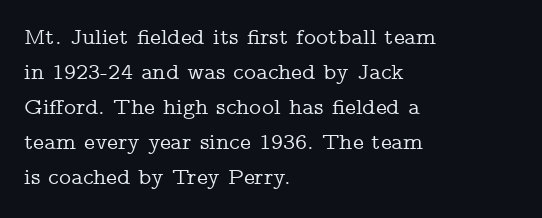
{"italic": "no", "underline": "no", "align": "left", "line_spacing": "normal", "line_spacing_ratio": 1.52, "letter_spacing": "normal", "letter_spacing_em": 0.0, "glyph_px": 23}
